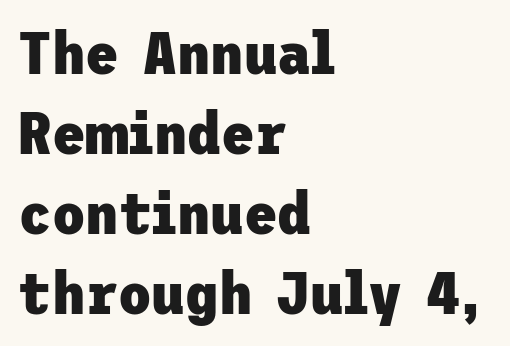
{"serif": "no", "italic": "no", "bold": "yes", "weight": "heavy", "width": "normal", "stroke_contrast": "low", "x_height": "medium", "underline": "no", "align": "left", "line_spacing": "normal", "line_spacing_ratio": 1.31, "letter_spacing": "normal", "letter_spacing_em": 0.0, "glyph_px": 61}
